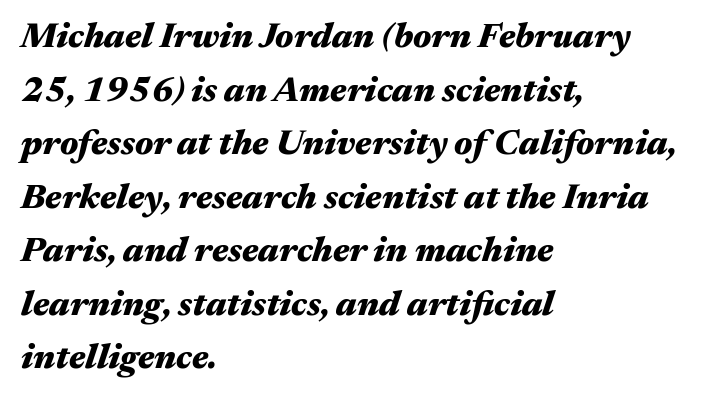
{"italic": "yes", "lean": "right", "slant_degrees": 17, "bold": "yes", "weight": "heavy", "width": "wide", "stroke_contrast": "medium", "x_height": "medium", "monospaced": "no", "underline": "no", "align": "left", "line_spacing": "normal", "line_spacing_ratio": 1.53, "letter_spacing": "normal", "letter_spacing_em": 0.0, "glyph_px": 35}
